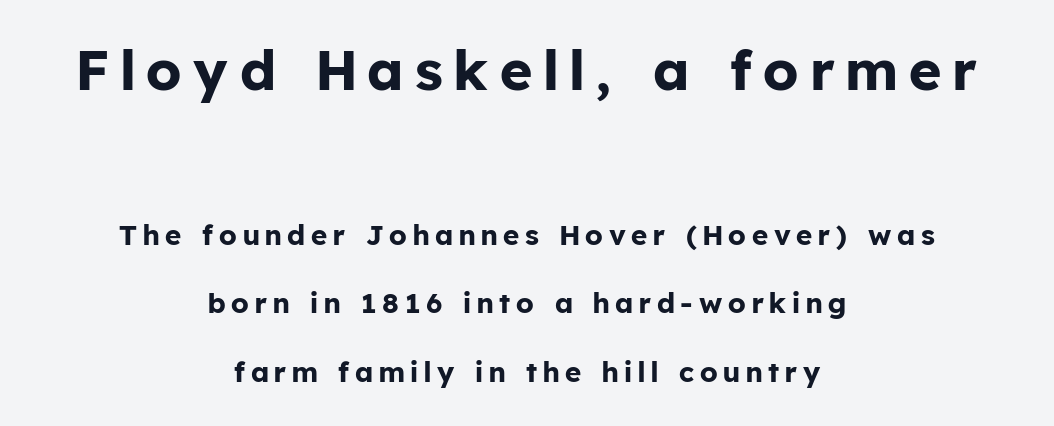
The image shows 56 px bold sans-serif type, upright; set centered, loose line spacing (2.46x), unusually wide letter spacing (+0.21 em), not underlined; the first (top) block is 2.0x larger; low stroke contrast and a medium x-height.
